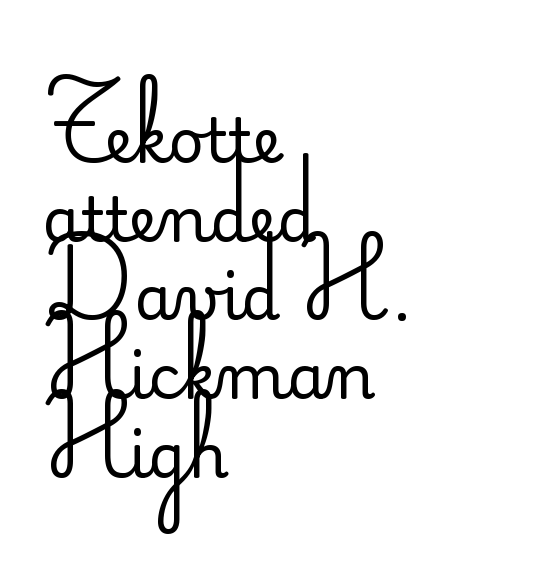
{"serif": "no", "italic": "no", "bold": "no", "weight": "regular", "width": "normal", "stroke_contrast": "low", "x_height": "small", "monospaced": "no", "underline": "no", "align": "left", "line_spacing": "normal", "line_spacing_ratio": 1.27, "letter_spacing": "normal", "letter_spacing_em": 0.0, "glyph_px": 62}
